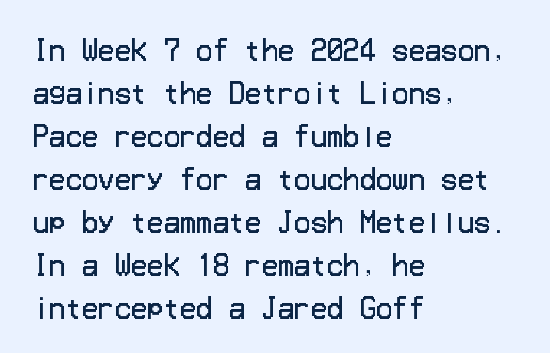
Line beginnings align vertically; line endings do not. Quick note: not italic, upright. No chunkiness to these letters — they're not bold. Default kerning and tracking; the words read as compact shapes.
